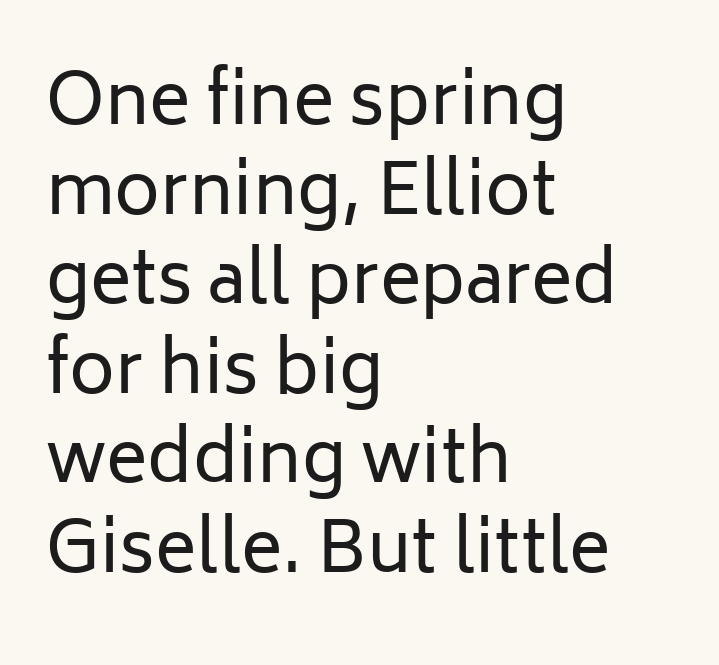
The image shows 70 px regular-weight sans-serif type, upright; set left-aligned, normal line spacing (1.28x), normal letter spacing, not underlined; low stroke contrast and a medium x-height.
